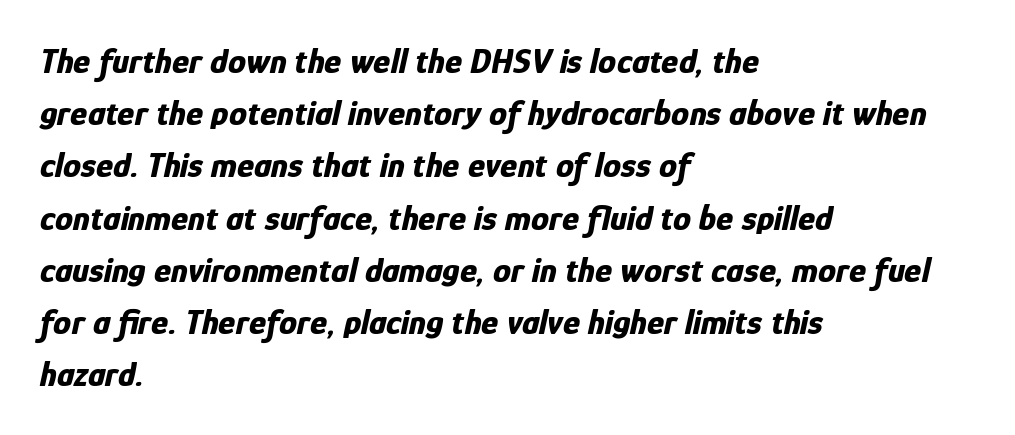
These lines were composed using italics. Line spacing here is normal. These lines are set flush left with a ragged right edge. The passage shown is typed in a proportional face where columns would drift.
